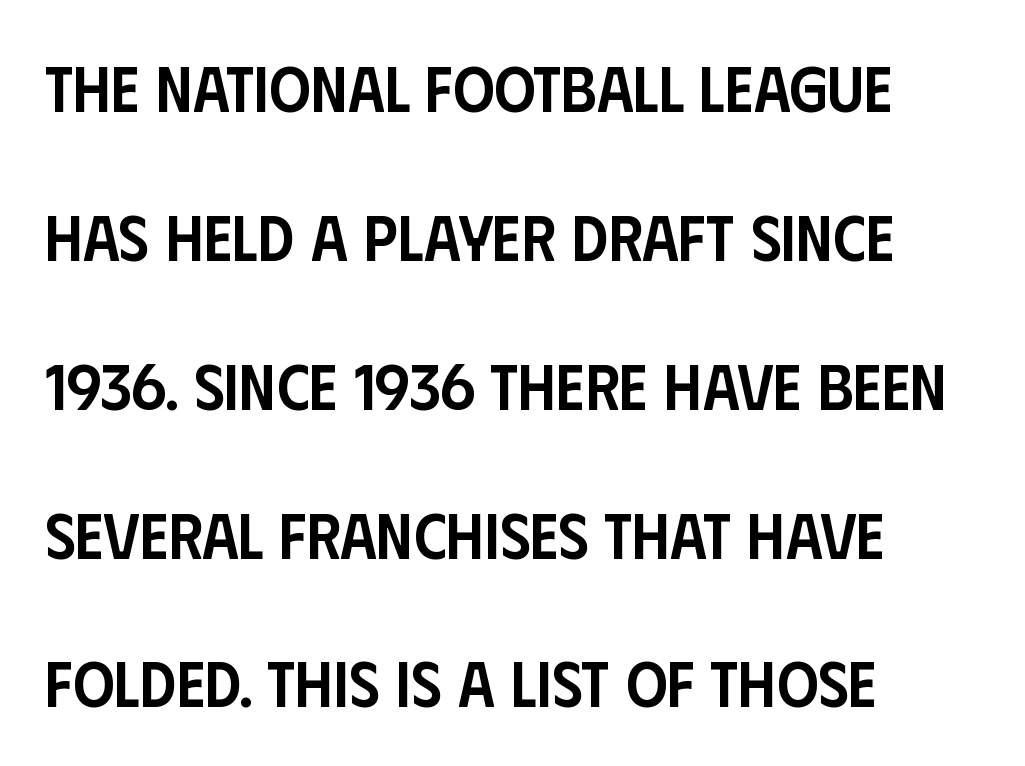
The image shows 65 px semibold, condensed sans-serif type, upright; set left-aligned, loose line spacing (2.29x), normal letter spacing, not underlined; low stroke contrast and a large x-height.
